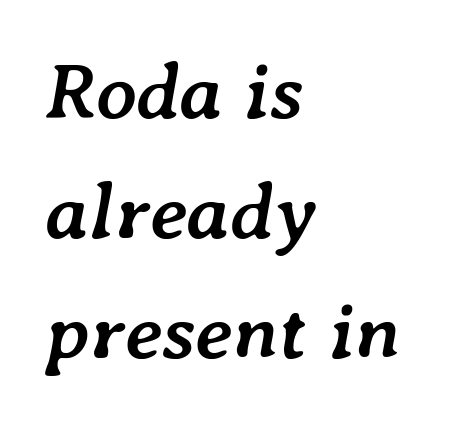
Q: Is the text bold? A: Yes.
Q: Is the text italic (slanted)? A: Yes, it leans right by about 7 degrees.
Q: Is the text underlined? A: No.
Q: How is the paragraph aligned? A: Left-aligned.
Q: Is the spacing between letters normal or unusually wide? A: Normal.
Q: Is the spacing between lines tight, normal or loose? A: Normal.
Q: Width (condensed, normal, or wide)? A: Normal.
Q: Stroke contrast? A: Low.
Q: x-height? A: Medium.
Q: Monospaced? A: No.
